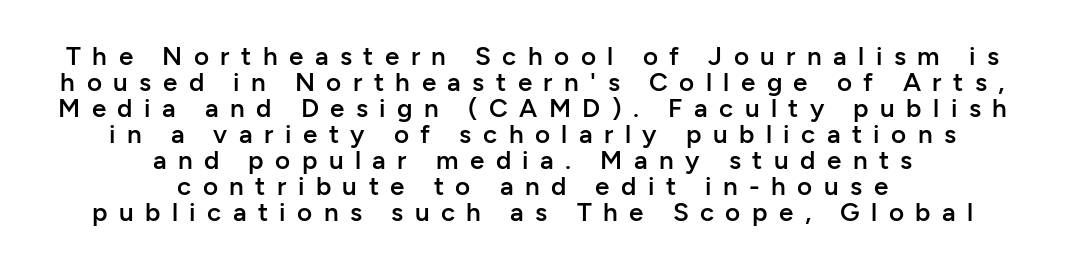
Letters rest on an invisible, unmarked baseline. Reading down the column, the eye jumps only a short way to each next line. Letter spacing: wide. Reading down the block, each line starts at a different indent, mirrored at its end. What weight is shown? A semibold, between regular and bold. The font's upright variant was chosen for this text.
